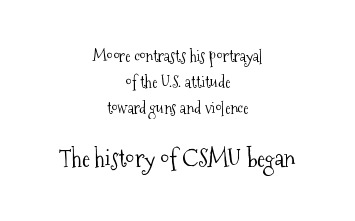
{"italic": "no", "bold": "no", "underline": "no", "align": "center", "line_spacing": "normal", "line_spacing_ratio": 1.62, "letter_spacing": "normal", "letter_spacing_em": 0.0, "larger_block": "second", "size_ratio": 1.5, "glyph_px": 24}
